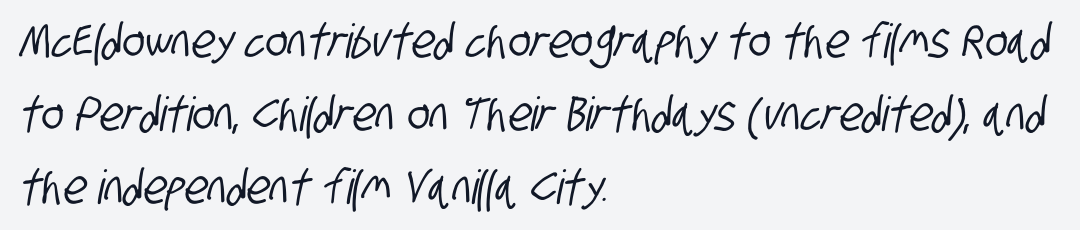
Q: Is the typeface a serif or a sans-serif typeface? A: Sans-serif.
Q: Is the text underlined? A: No.
Q: How is the paragraph aligned? A: Left-aligned.
Q: Is the spacing between letters normal or unusually wide? A: Normal.
Q: Is the spacing between lines tight, normal or loose? A: Normal.
Q: Width (condensed, normal, or wide)? A: Condensed.
Q: Stroke contrast? A: Low.
Q: x-height? A: Large.
Q: Monospaced? A: No.
